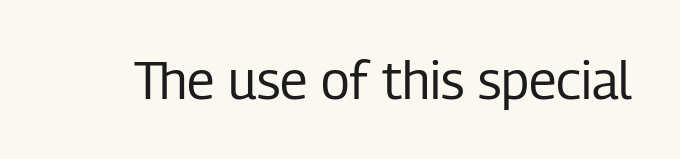
{"serif": "no", "italic": "no", "bold": "no", "weight": "regular", "width": "condensed", "stroke_contrast": "low", "x_height": "medium", "monospaced": "no", "underline": "no", "letter_spacing": "normal", "letter_spacing_em": 0.0, "glyph_px": 52}
